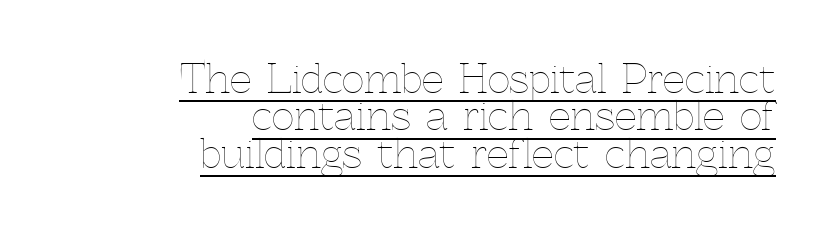
This is underlined copy, the kind a proofreader might mark for attention. The letterforms sit shoulder to shoulder at normal distance. A typesetter would mark this as roman, not italic. Caption: face not bold, strokes unweighted.
